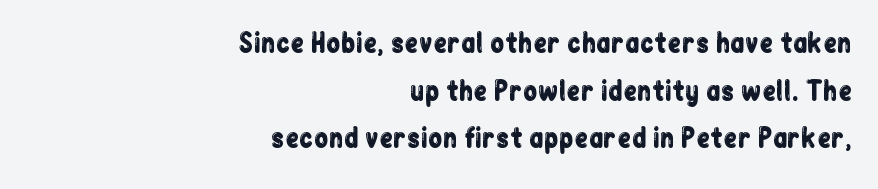
{"italic": "no", "underline": "no", "align": "right", "line_spacing_ratio": 1.83, "letter_spacing": "normal", "letter_spacing_em": 0.0, "glyph_px": 26}
